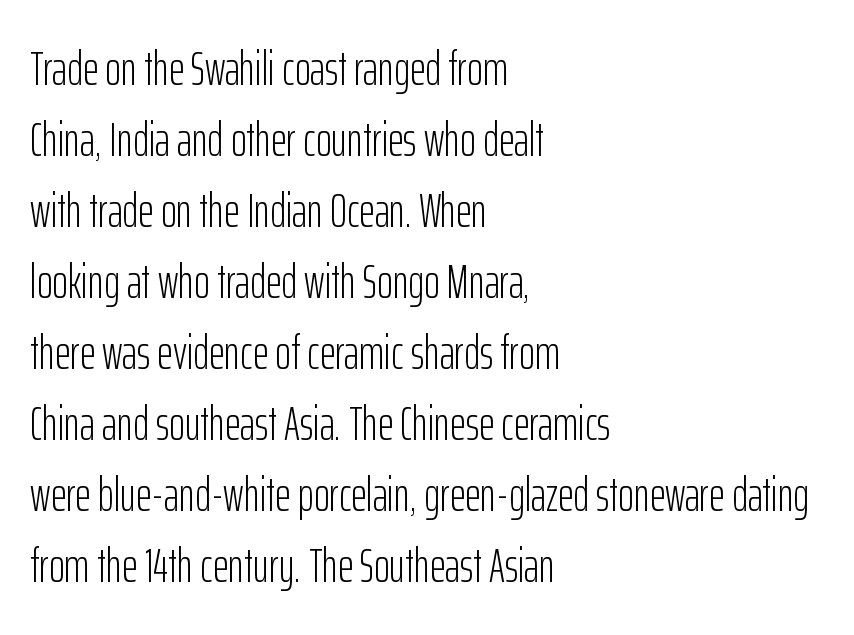
The image shows 48 px light, condensed sans-serif type, upright; set left-aligned, normal line spacing (1.48x), normal letter spacing, not underlined; low stroke contrast and a medium x-height.
